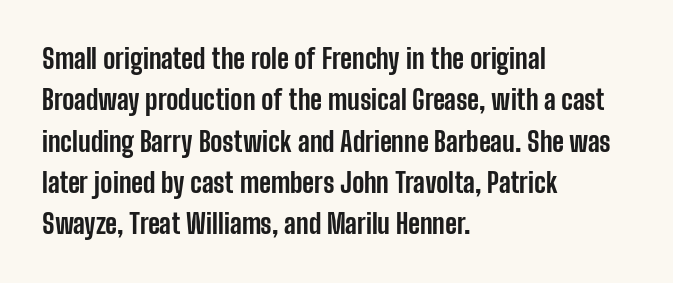
Q: Is the text bold? A: Yes.
Q: Is the text italic (slanted)? A: No, it is upright.
Q: Is the text underlined? A: No.
Q: How is the paragraph aligned? A: Left-aligned.
Q: Is the spacing between letters normal or unusually wide? A: Normal.
Q: Is the spacing between lines tight, normal or loose? A: Normal.
